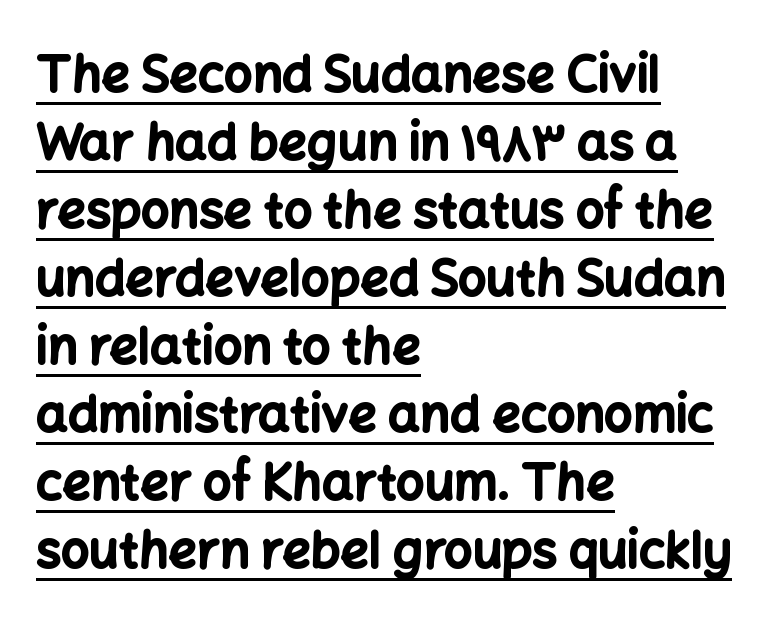
Q: Is the text bold? A: Yes.
Q: Is the text italic (slanted)? A: No, it is upright.
Q: Is the typeface a serif or a sans-serif typeface? A: Sans-serif.
Q: Is the text underlined? A: Yes.
Q: How is the paragraph aligned? A: Left-aligned.
Q: Is the spacing between letters normal or unusually wide? A: Normal.
Q: Is the spacing between lines tight, normal or loose? A: Normal.
Q: Width (condensed, normal, or wide)? A: Normal.
Q: Stroke contrast? A: Low.
Q: x-height? A: Medium.
Q: Monospaced? A: No.
